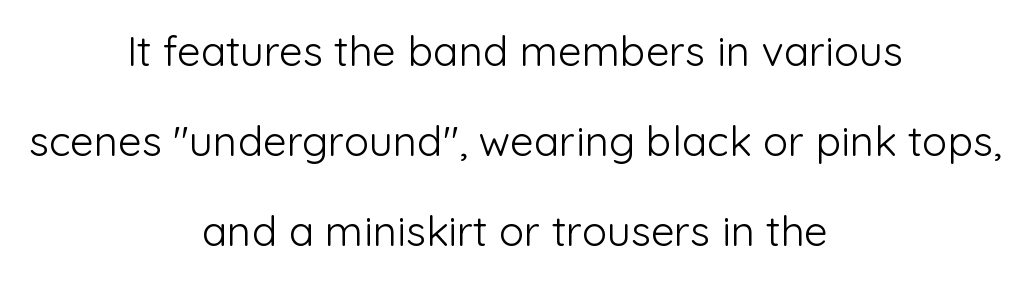
{"serif": "no", "italic": "no", "bold": "no", "weight": "light", "width": "normal", "stroke_contrast": "low", "x_height": "medium", "monospaced": "no", "underline": "no", "align": "center", "line_spacing": "loose", "line_spacing_ratio": 2.14, "letter_spacing": "normal", "letter_spacing_em": 0.0, "glyph_px": 42}
